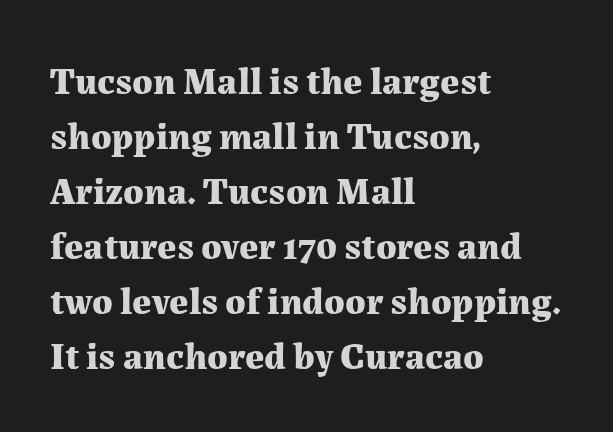
The image shows 38 px bold serif type, upright; set left-aligned, normal line spacing (1.45x), normal letter spacing, not underlined; medium stroke contrast and a medium x-height.
